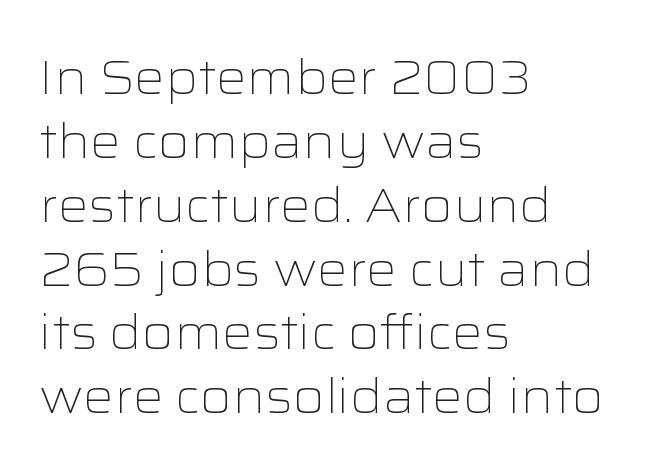
Glyph-to-glyph distance matches everyday printed text. This sample uses a sans-serif face. Note the varied advance widths — an 'i' is clearly narrower than an 'm'. You can tell it's not italic because the verticals are truly vertical.
